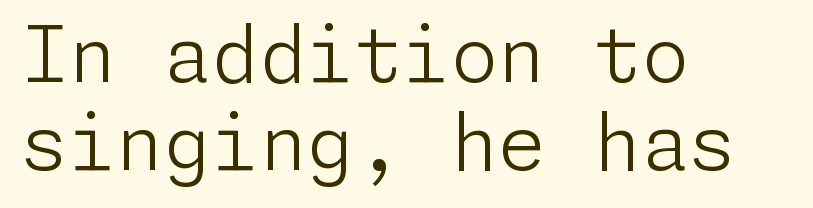
{"serif": "no", "italic": "no", "bold": "no", "weight": "light", "width": "normal", "stroke_contrast": "low", "x_height": "medium", "underline": "no", "align": "left", "line_spacing": "tight", "line_spacing_ratio": 1.14, "letter_spacing": "normal", "letter_spacing_em": 0.0, "glyph_px": 77}
